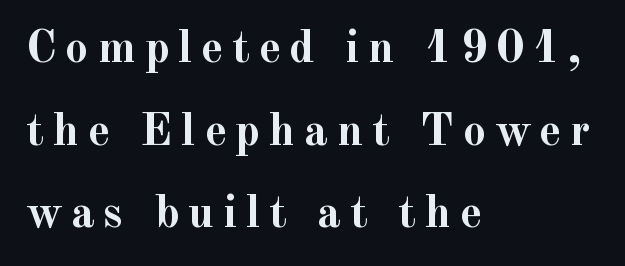
The image shows 47 px semibold serif type, upright; set left-aligned, line spacing 1.76x, not underlined; a small x-height.
